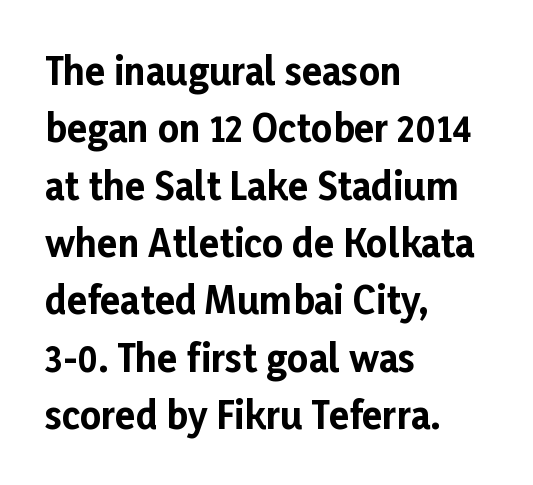
Q: Is the text bold? A: Yes.
Q: Is the text italic (slanted)? A: No, it is upright.
Q: Is the typeface a serif or a sans-serif typeface? A: Sans-serif.
Q: Is the text underlined? A: No.
Q: How is the paragraph aligned? A: Left-aligned.
Q: Is the spacing between letters normal or unusually wide? A: Normal.
Q: Is the spacing between lines tight, normal or loose? A: Normal.
Q: Width (condensed, normal, or wide)? A: Normal.
Q: Stroke contrast? A: Low.
Q: x-height? A: Medium.
Q: Monospaced? A: No.
